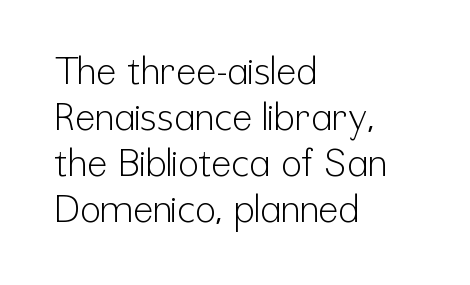
The image shows 38 px light, condensed sans-serif type, upright; set left-aligned, line spacing 1.21x, normal letter spacing, not underlined; low stroke contrast and a medium x-height.
